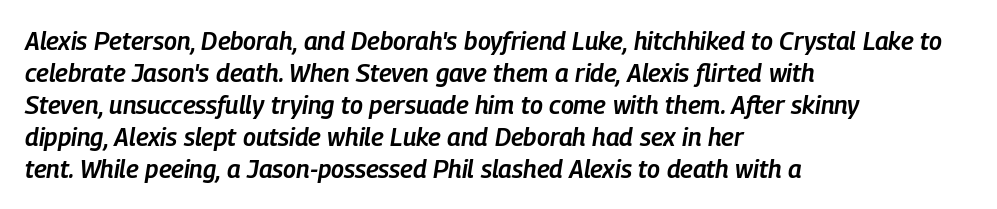
{"italic": "yes", "lean": "right", "slant_degrees": 9, "bold": "semi", "underline": "no", "align": "left", "line_spacing": "normal", "line_spacing_ratio": 1.28, "letter_spacing": "normal", "letter_spacing_em": 0.0, "glyph_px": 25}
